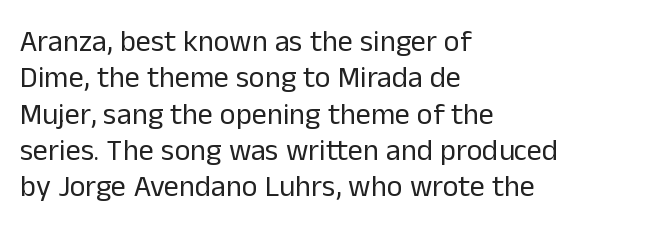
{"serif": "no", "italic": "no", "bold": "no", "weight": "regular", "width": "normal", "stroke_contrast": "low", "x_height": "medium", "monospaced": "no", "underline": "no", "align": "left", "line_spacing_ratio": 1.21, "letter_spacing": "normal", "letter_spacing_em": 0.0, "glyph_px": 30}
